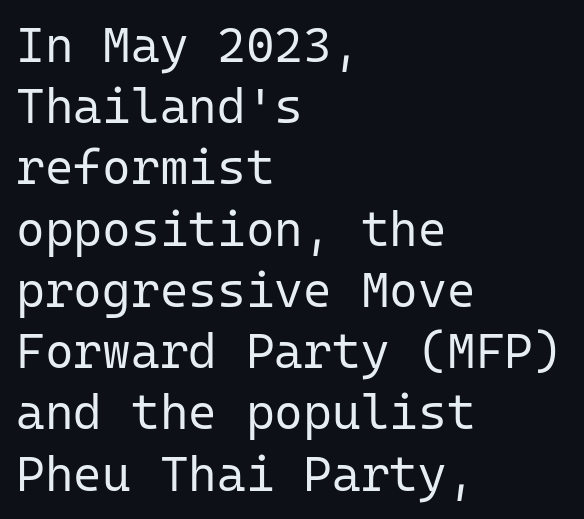
{"serif": "no", "italic": "no", "bold": "no", "weight": "regular", "width": "normal", "stroke_contrast": "low", "x_height": "medium", "monospaced": "yes", "underline": "no", "align": "left", "line_spacing": "normal", "line_spacing_ratio": 1.25, "letter_spacing": "normal", "letter_spacing_em": 0.0, "glyph_px": 49}
